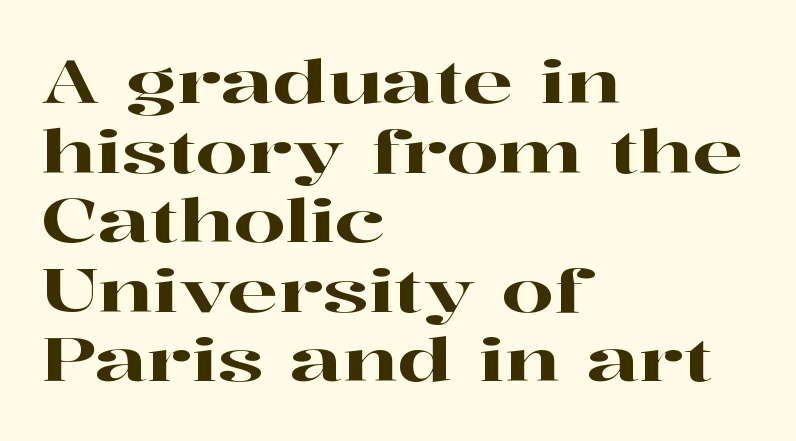
{"serif": "yes", "italic": "no", "width": "wide", "stroke_contrast": "high", "x_height": "medium", "monospaced": "no", "underline": "no", "align": "left", "line_spacing_ratio": 1.18, "letter_spacing": "normal", "letter_spacing_em": 0.0, "glyph_px": 59}
